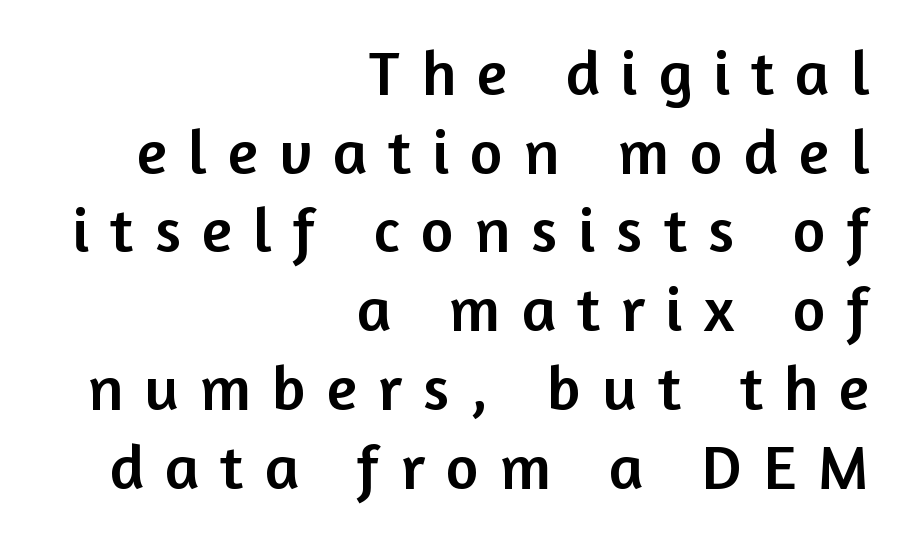
Q: Is the text italic (slanted)? A: No, it is upright.
Q: Is the typeface a serif or a sans-serif typeface? A: Sans-serif.
Q: Is the text underlined? A: No.
Q: How is the paragraph aligned? A: Right-aligned.
Q: Is the spacing between letters normal or unusually wide? A: Unusually wide.
Q: Is the spacing between lines tight, normal or loose? A: Normal.
Q: Width (condensed, normal, or wide)? A: Normal.
Q: Stroke contrast? A: Low.
Q: x-height? A: Medium.
Q: Monospaced? A: No.
